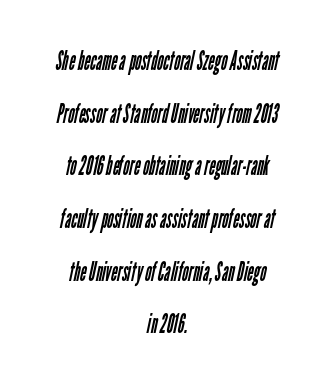
The image shows 27 px text type; set centered, loose line spacing (1.95x), normal letter spacing, not underlined.
